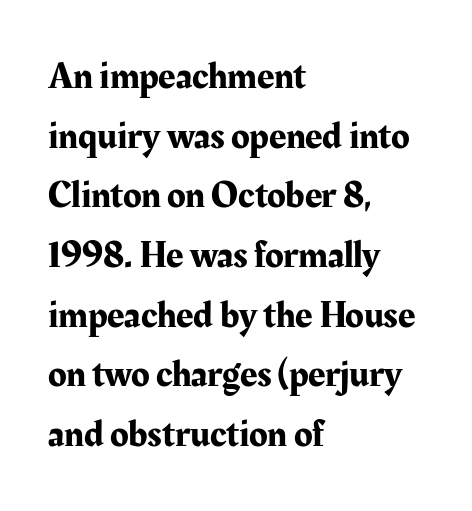
This sample has the flowing, uneven cadence of proportional lettering. The axis of the letterforms is exactly vertical. The space between consecutive lines is moderate. Short note: letters normally spaced.
